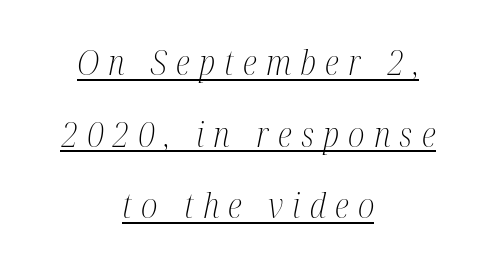
Line spacing here is loose. This reads as an unemphasized weight, regular at the heaviest. The passage shown is underscored from start to finish. Words appear elongated and porous because spacing is wide. In terms of letterform style, serifs are clearly present.
